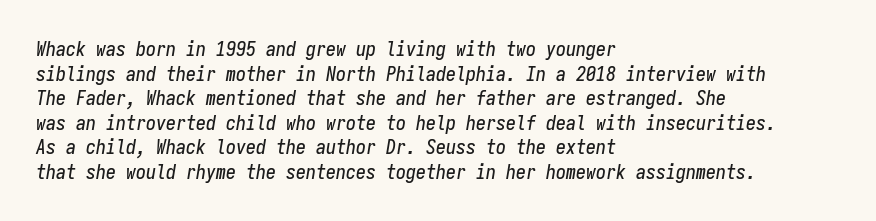
{"italic": "yes", "lean": "right", "slant_degrees": 9, "underline": "no", "align": "left", "line_spacing_ratio": 1.23, "letter_spacing": "normal", "letter_spacing_em": 0.0, "glyph_px": 20}
